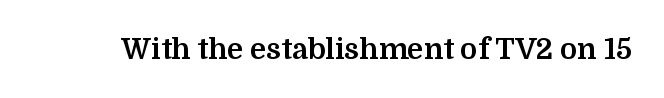
Q: Is the text bold? A: Yes.
Q: Is the text italic (slanted)? A: No, it is upright.
Q: Is the typeface a serif or a sans-serif typeface? A: Serif.
Q: Is the text underlined? A: No.
Q: Is the spacing between letters normal or unusually wide? A: Normal.
Q: Width (condensed, normal, or wide)? A: Normal.
Q: Stroke contrast? A: Medium.
Q: x-height? A: Medium.
Q: Monospaced? A: No.
